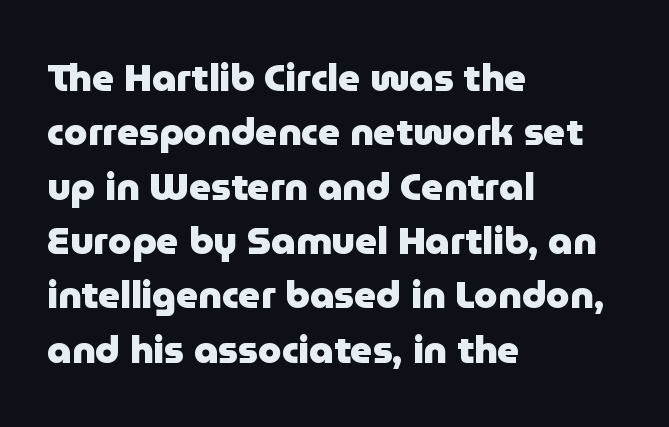
Visually the block forms a straight wall on the left and a jagged coastline on the right. The glyphs have the mass of a bold cut. Is this a sans? Yes — the strokes have no serifs. The rendering uses natural spacing where letterforms have individual widths. Style check: upright. The space beneath each line is pristine and unruled.
